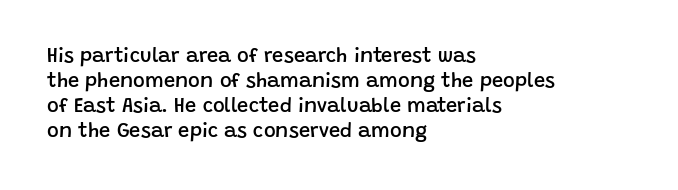
Q: Is the text bold? A: Semi-bold.
Q: Is the text italic (slanted)? A: No, it is upright.
Q: Is the text underlined? A: No.
Q: How is the paragraph aligned? A: Left-aligned.
Q: Is the spacing between letters normal or unusually wide? A: Normal.
Q: Is the spacing between lines tight, normal or loose? A: Normal.
